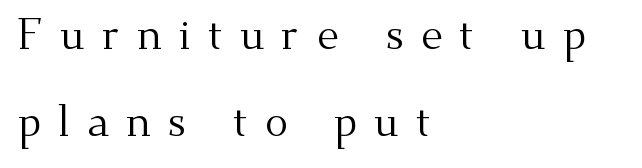
Q: Is the text bold? A: No.
Q: Is the text italic (slanted)? A: No, it is upright.
Q: Is the typeface a serif or a sans-serif typeface? A: Serif.
Q: Is the text underlined? A: No.
Q: How is the paragraph aligned? A: Left-aligned.
Q: Is the spacing between letters normal or unusually wide? A: Unusually wide.
Q: Is the spacing between lines tight, normal or loose? A: Loose.
Q: Width (condensed, normal, or wide)? A: Normal.
Q: Stroke contrast? A: Medium.
Q: x-height? A: Small.
Q: Monospaced? A: No.
